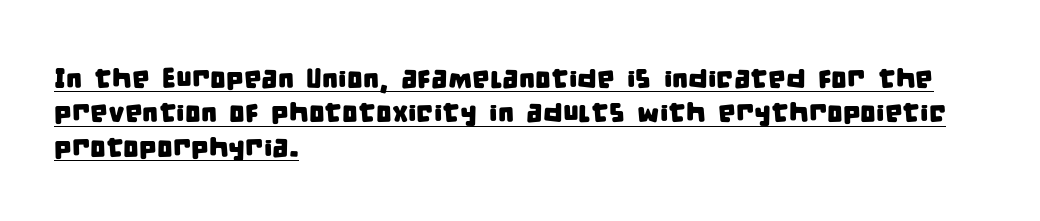
Classification — sans serif. Is the block centered? No — it sits flush against the left margin. Tracking here is standard; glyphs follow each other at the usual distance. Varying glyph widths throughout — classic text-font behaviour. Caption: lettering with a line underneath.
